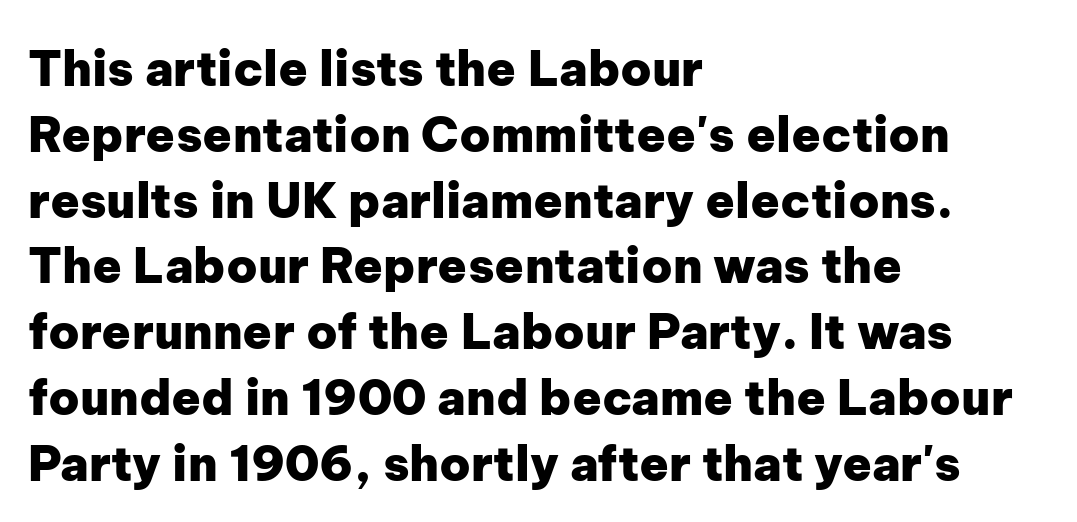
The image shows 48 px heavy sans-serif type, upright; set left-aligned, normal line spacing (1.37x), normal letter spacing, not underlined; low stroke contrast and a medium x-height.
